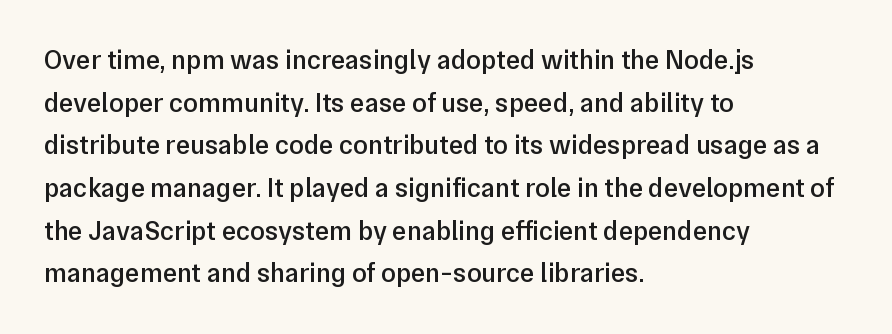
{"italic": "no", "bold": "semi", "underline": "no", "align": "left", "line_spacing": "normal", "line_spacing_ratio": 1.58, "letter_spacing": "normal", "letter_spacing_em": 0.0, "glyph_px": 27}
